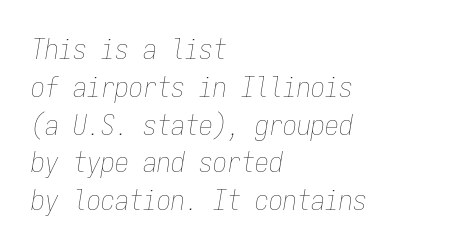
The image shows 28 px thin, condensed type, italic (leaning right), monospaced; set left-aligned, normal line spacing (1.35x), normal letter spacing, not underlined; low stroke contrast and a medium x-height.
